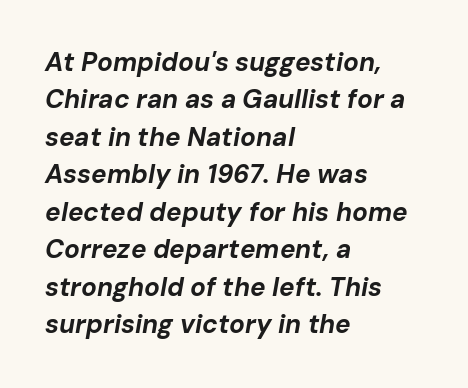
The image shows 26 px bold type, italic (leaning right); set left-aligned, normal line spacing (1.44x), normal letter spacing, not underlined.
